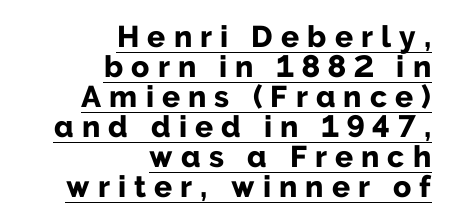
Q: Is the text bold? A: Yes.
Q: Is the text italic (slanted)? A: No, it is upright.
Q: Is the typeface a serif or a sans-serif typeface? A: Sans-serif.
Q: Is the text underlined? A: Yes.
Q: How is the paragraph aligned? A: Right-aligned.
Q: Is the spacing between letters normal or unusually wide? A: Unusually wide.
Q: Is the spacing between lines tight, normal or loose? A: Tight.
Q: Width (condensed, normal, or wide)? A: Normal.
Q: Stroke contrast? A: Low.
Q: x-height? A: Medium.
Q: Monospaced? A: No.
